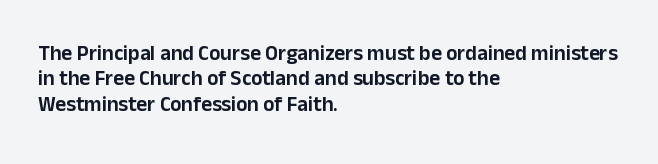
{"italic": "no", "underline": "no", "align": "left", "line_spacing_ratio": 1.21, "letter_spacing": "normal", "letter_spacing_em": 0.0, "glyph_px": 21}
